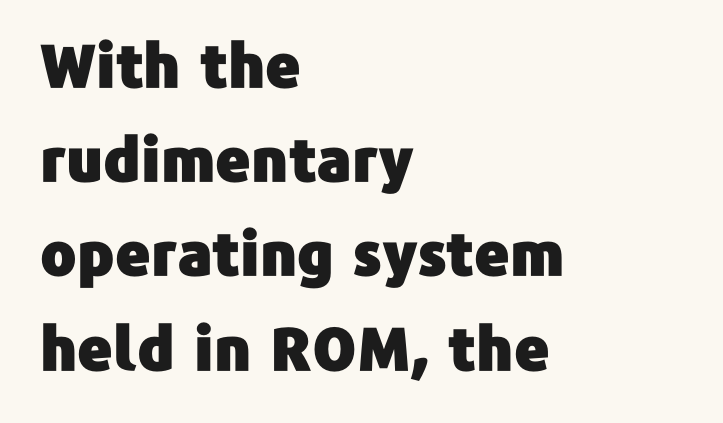
Q: Is the text italic (slanted)? A: No, it is upright.
Q: Is the typeface a serif or a sans-serif typeface? A: Sans-serif.
Q: Is the text underlined? A: No.
Q: How is the paragraph aligned? A: Left-aligned.
Q: Is the spacing between letters normal or unusually wide? A: Normal.
Q: Is the spacing between lines tight, normal or loose? A: Normal.
Q: Width (condensed, normal, or wide)? A: Normal.
Q: Stroke contrast? A: Low.
Q: x-height? A: Medium.
Q: Monospaced? A: No.
